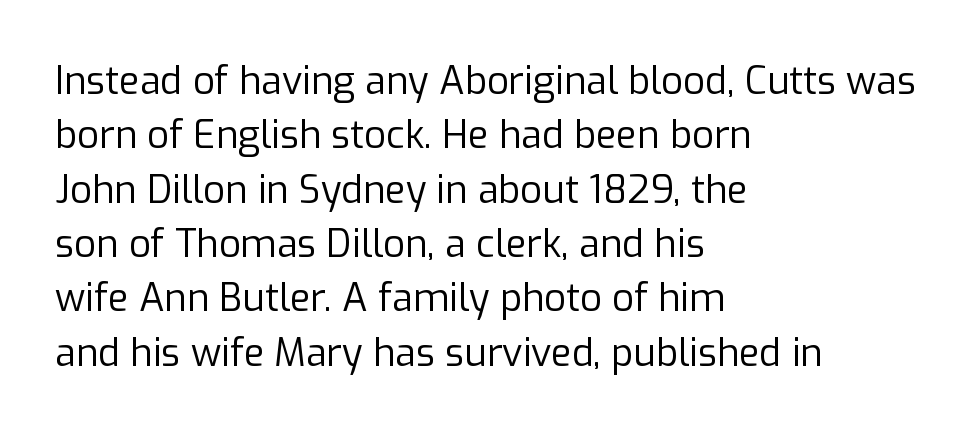
{"serif": "no", "italic": "no", "bold": "no", "weight": "regular", "width": "normal", "stroke_contrast": "low", "x_height": "medium", "monospaced": "no", "underline": "no", "align": "left", "line_spacing": "normal", "line_spacing_ratio": 1.43, "letter_spacing": "normal", "letter_spacing_em": 0.0, "glyph_px": 38}
